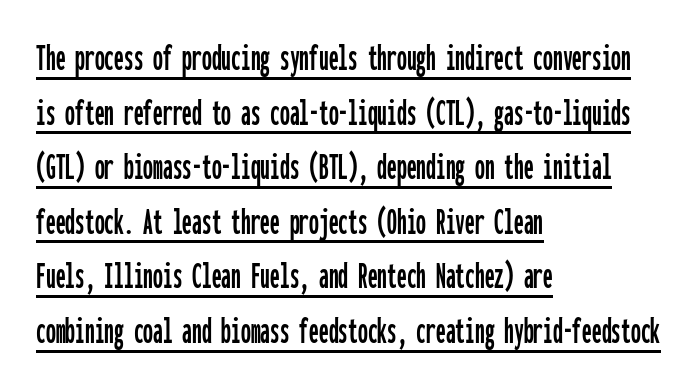
The image shows 39 px condensed sans-serif type, upright, monospaced; set left-aligned, normal line spacing (1.4x), normal letter spacing, underlined; low stroke contrast and a medium x-height.
